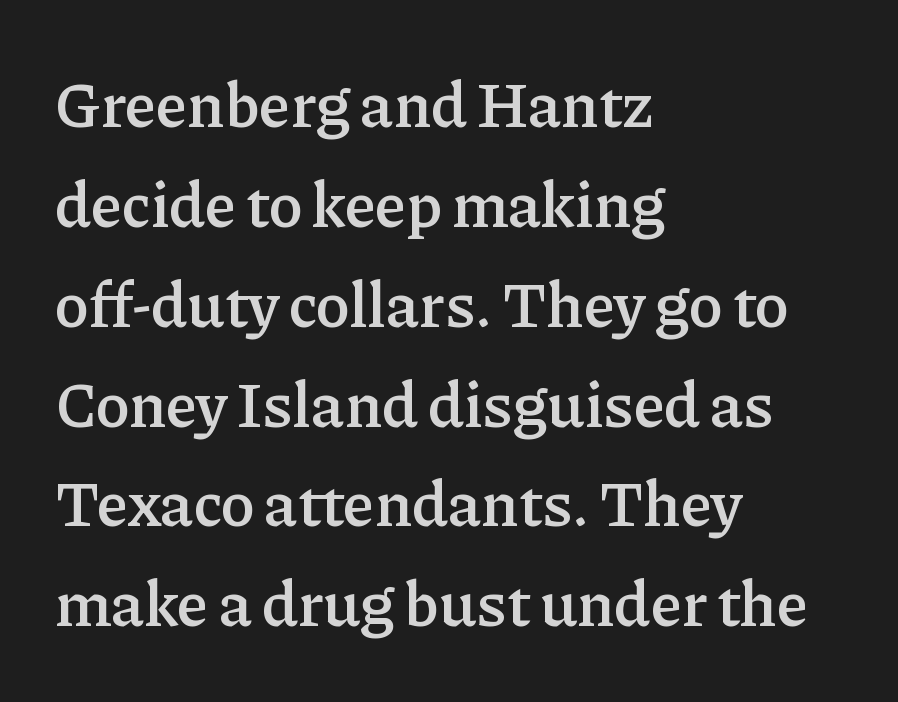
Q: Is the text bold? A: Semi-bold.
Q: Is the text italic (slanted)? A: No, it is upright.
Q: Is the typeface a serif or a sans-serif typeface? A: Serif.
Q: Is the text underlined? A: No.
Q: How is the paragraph aligned? A: Left-aligned.
Q: Is the spacing between letters normal or unusually wide? A: Normal.
Q: Is the spacing between lines tight, normal or loose? A: Normal.
Q: Width (condensed, normal, or wide)? A: Normal.
Q: Stroke contrast? A: Low.
Q: x-height? A: Medium.
Q: Monospaced? A: No.
